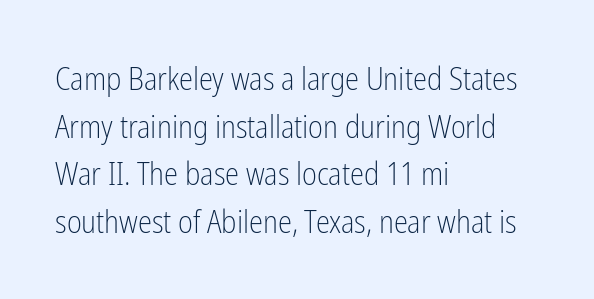
The rendering uses natural spacing where letterforms have individual widths. I'd call this a sans setting — the letters go barefoot. The lettering holds an erect, upright posture throughout. The typeface has the unassuming heft of standard copy or less.
